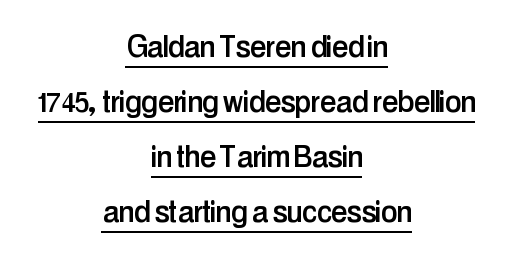
Q: Is the text italic (slanted)? A: No, it is upright.
Q: Is the typeface a serif or a sans-serif typeface? A: Sans-serif.
Q: Is the text underlined? A: Yes.
Q: How is the paragraph aligned? A: Centered.
Q: Is the spacing between letters normal or unusually wide? A: Normal.
Q: Is the spacing between lines tight, normal or loose? A: Normal.
Q: Width (condensed, normal, or wide)? A: Condensed.
Q: Stroke contrast? A: Low.
Q: x-height? A: Medium.
Q: Monospaced? A: No.
